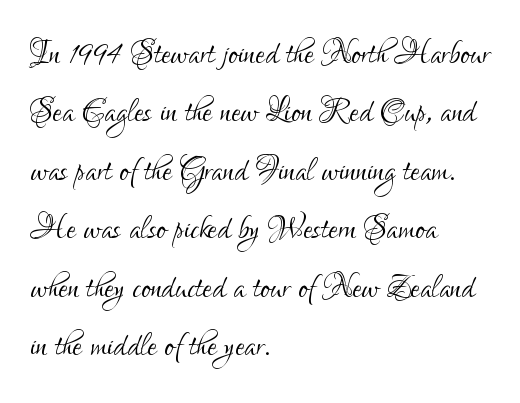
Interline gaps are of average width in this sample. Font category for this specimen: sans-serif. Notice how the passage keeps a crisp vertical edge on the left only. Only glyphs here, with clear space below each row. You could call the tracking neutral — neither tight nor loose.
